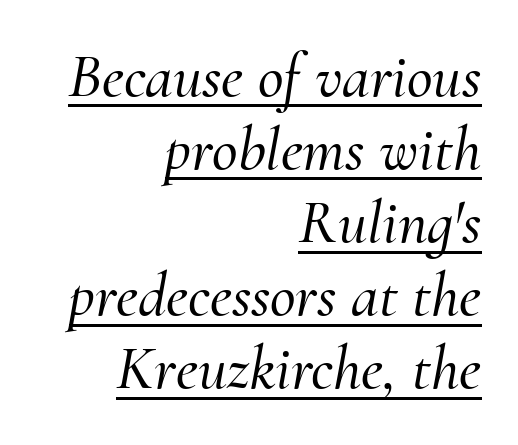
The image shows 63 px serif type, italic (leaning right); set right-aligned, line spacing 1.16x, normal letter spacing, underlined; medium stroke contrast and a small x-height.
